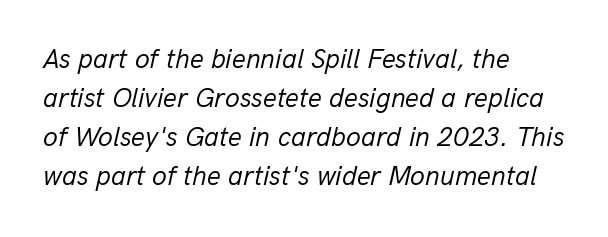
{"italic": "yes", "lean": "right", "slant_degrees": 13, "bold": "no", "underline": "no", "align": "left", "line_spacing": "normal", "line_spacing_ratio": 1.44, "letter_spacing": "normal", "letter_spacing_em": 0.0, "glyph_px": 27}
